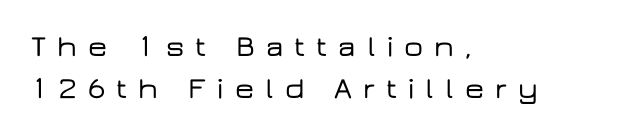
{"serif": "no", "italic": "no", "width": "wide", "stroke_contrast": "low", "x_height": "medium", "monospaced": "no", "underline": "no", "align": "left", "line_spacing": "normal", "line_spacing_ratio": 1.4, "letter_spacing": "wide", "letter_spacing_em": 0.37, "glyph_px": 30}
